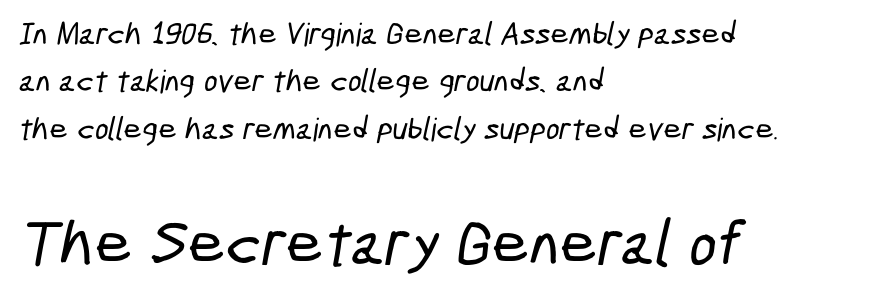
The image shows 65 px condensed sans-serif type; set left-aligned, normal line spacing (1.48x), normal letter spacing, not underlined; the second (bottom) block is 2.03x larger; low stroke contrast and a medium x-height.
